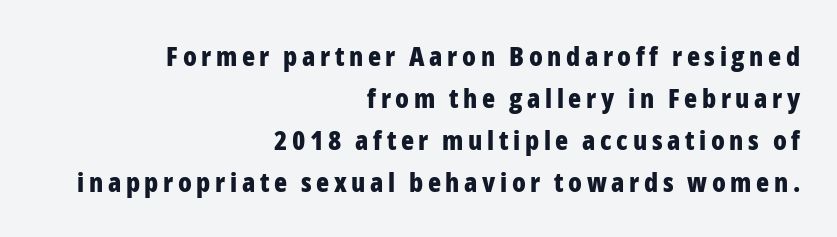
{"italic": "no", "bold": "yes", "underline": "no", "align": "right", "line_spacing": "normal", "line_spacing_ratio": 1.55, "glyph_px": 27}
